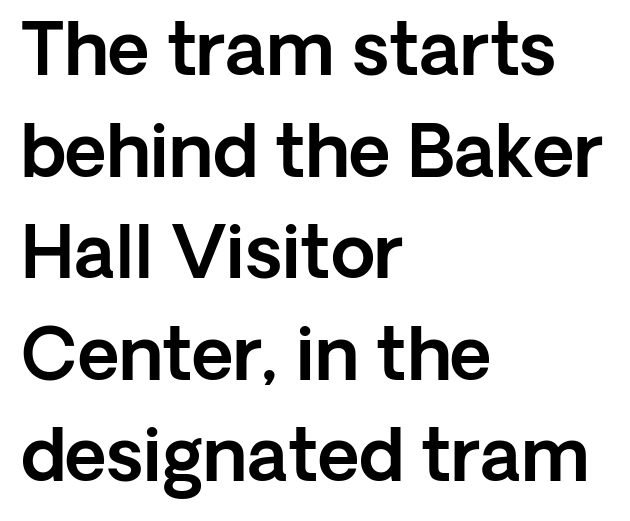
Glyph-to-glyph distance matches everyday printed text. This block has exactly the height ordinary leading produces. Descenders are the only things crossing below the line. These lines are composed in type without serifs.
